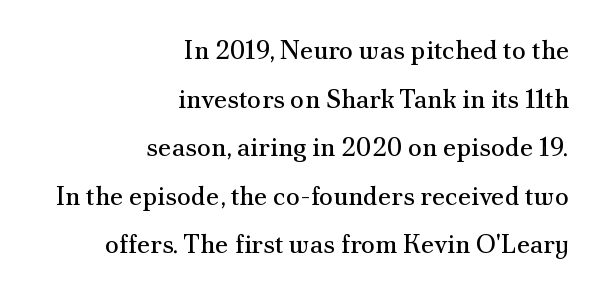
The baseline area is clear. In CSS terms this would be text-align: right. Is the stroke heavy? The answer is a plain regular-or-lighter. Unlike italic type, these characters show no tilt at all. Each word holds together tightly as a unit, with standard inter-letter gaps.
